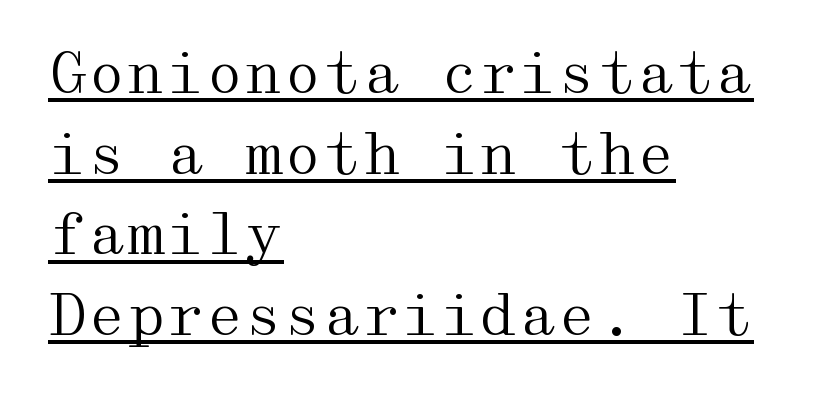
Casual observation: everything's shoved over to the left. The glyphs in this specimen are seriffed. The rendering keeps characters at their native spacing. The face used here appears with an underline applied.
